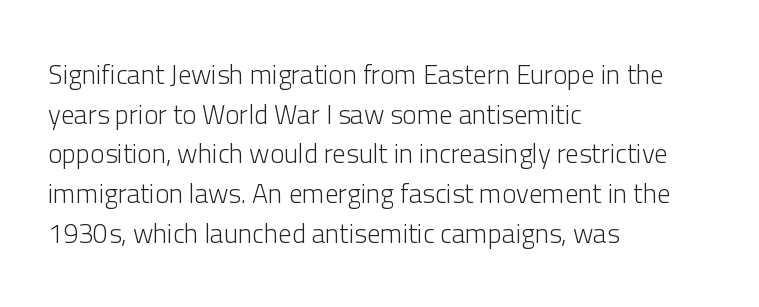
Q: Is the text bold? A: No.
Q: Is the text italic (slanted)? A: No, it is upright.
Q: Is the text underlined? A: No.
Q: How is the paragraph aligned? A: Left-aligned.
Q: Is the spacing between letters normal or unusually wide? A: Normal.
Q: Is the spacing between lines tight, normal or loose? A: Normal.
